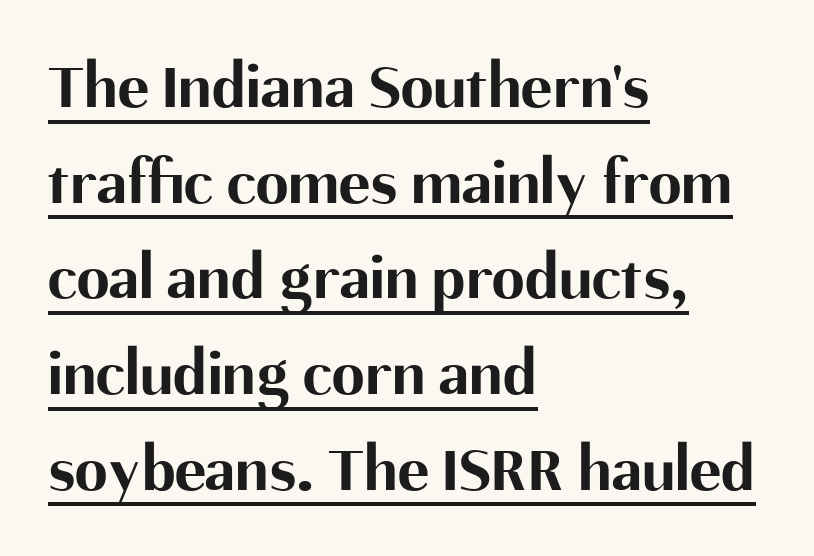
{"serif": "no", "italic": "no", "bold": "yes", "weight": "bold", "width": "normal", "stroke_contrast": "medium", "x_height": "medium", "monospaced": "no", "underline": "yes", "align": "left", "line_spacing": "normal", "line_spacing_ratio": 1.45, "letter_spacing": "normal", "letter_spacing_em": 0.0, "glyph_px": 66}
